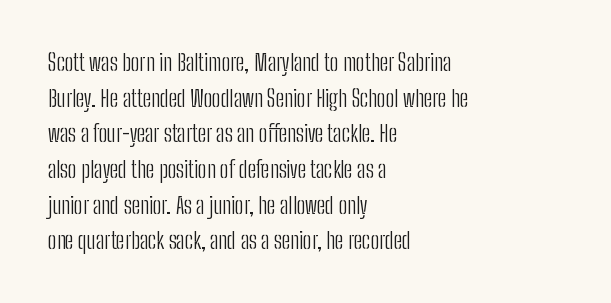
The image shows 23 px text type, upright; set left-aligned, normal line spacing (1.55x), normal letter spacing, not underlined.
